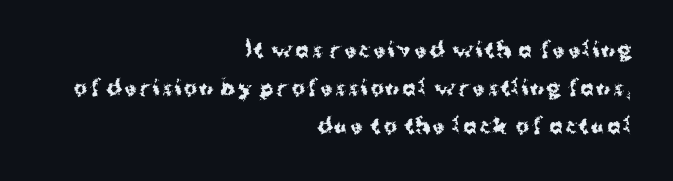
{"italic": "no", "bold": "yes", "underline": "no", "align": "right", "line_spacing": "loose", "line_spacing_ratio": 1.91, "glyph_px": 20}
